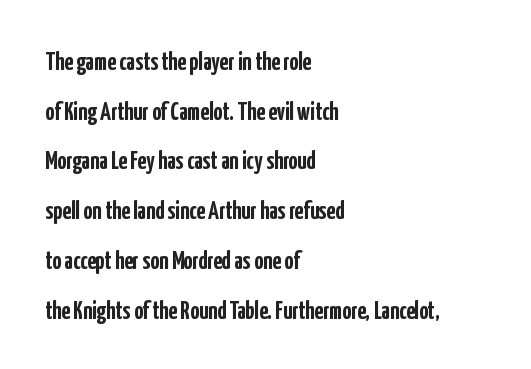
A typesetter would mark this as roman, not italic. The line texture is even and compact thanks to regular tracking. Each glyph is drawn with heavy, bold strokes. Vertically, the passage feels expansive, rows floating well apart. Has an underline been added? It has not. Teacher's note: observe the even left margin — that is flush-left alignment.
